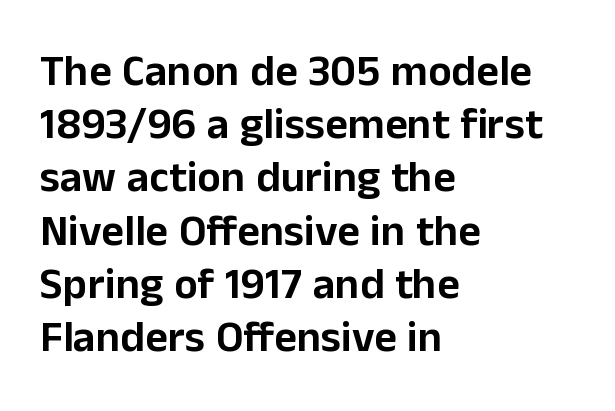
Just letters on the line, the space beneath them empty. The face used here is proportionally spaced, like ordinary book or web type. Tall strokes in this sample are plumb rather than angled. Tracking value appears to be zero — textbook default spacing. Note: no serifs on the glyphs.
